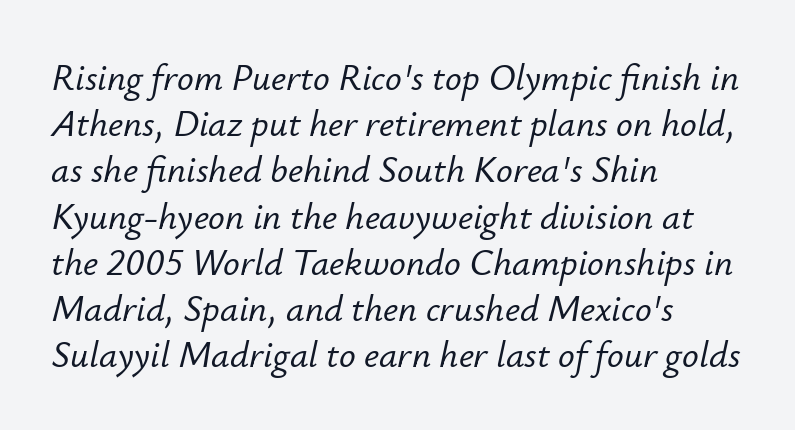
Q: Is the text italic (slanted)? A: Yes, it leans right by about 12 degrees.
Q: Is the text underlined? A: No.
Q: How is the paragraph aligned? A: Left-aligned.
Q: Is the spacing between letters normal or unusually wide? A: Normal.
Q: Is the spacing between lines tight, normal or loose? A: Normal.
Q: Width (condensed, normal, or wide)? A: Normal.
Q: Stroke contrast? A: Low.
Q: x-height? A: Small.
Q: Monospaced? A: No.
